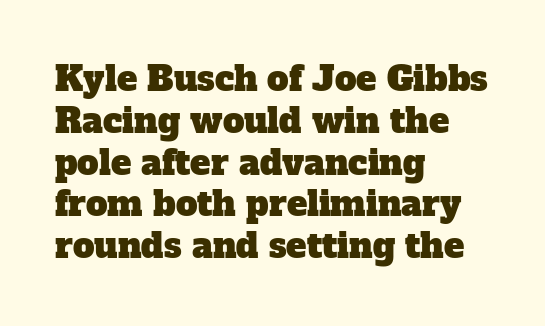
{"serif": "yes", "width": "normal", "stroke_contrast": "low", "x_height": "medium", "monospaced": "no", "underline": "no", "align": "left", "line_spacing_ratio": 1.23, "letter_spacing": "normal", "letter_spacing_em": 0.0, "glyph_px": 34}
